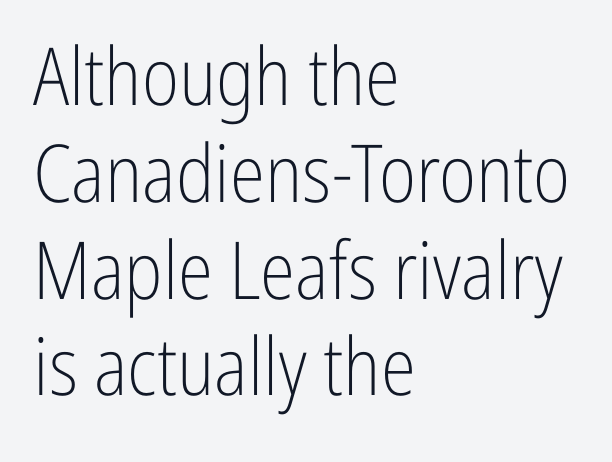
{"serif": "no", "italic": "no", "bold": "no", "weight": "light", "width": "condensed", "stroke_contrast": "low", "x_height": "medium", "monospaced": "no", "underline": "no", "align": "left", "line_spacing_ratio": 1.21, "letter_spacing": "normal", "letter_spacing_em": 0.0, "glyph_px": 80}
